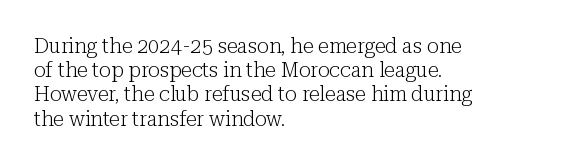
The image shows 20 px text type, upright; set left-aligned, line spacing 1.21x, normal letter spacing, not underlined.
